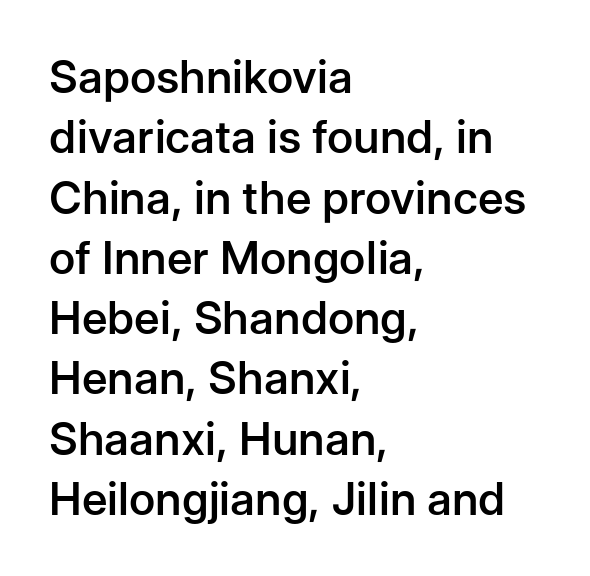
{"serif": "no", "italic": "no", "bold": "semi", "weight": "semibold", "width": "normal", "stroke_contrast": "low", "x_height": "medium", "monospaced": "no", "underline": "no", "align": "left", "line_spacing": "normal", "line_spacing_ratio": 1.34, "letter_spacing": "normal", "letter_spacing_em": 0.0, "glyph_px": 45}
